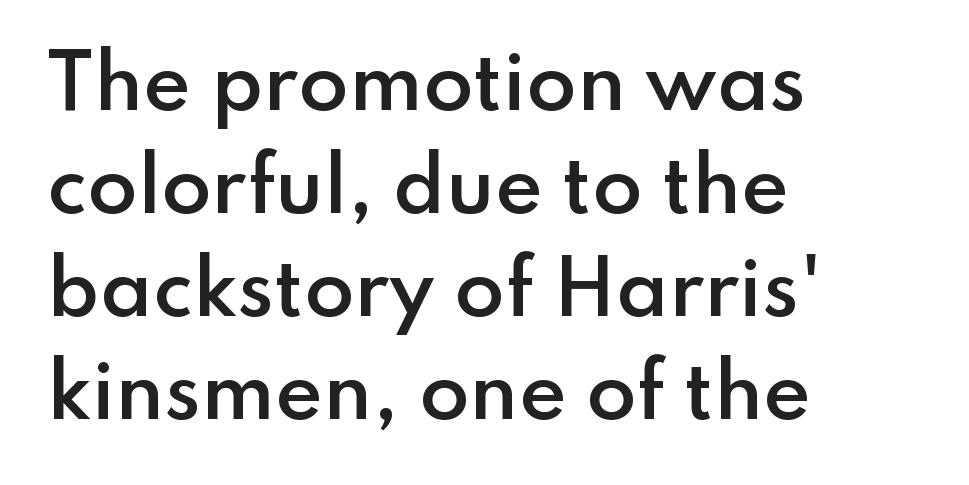
Q: Is the text bold? A: Semi-bold.
Q: Is the text italic (slanted)? A: No, it is upright.
Q: Is the typeface a serif or a sans-serif typeface? A: Sans-serif.
Q: Is the text underlined? A: No.
Q: How is the paragraph aligned? A: Left-aligned.
Q: Is the spacing between letters normal or unusually wide? A: Normal.
Q: Is the spacing between lines tight, normal or loose? A: Normal.
Q: Width (condensed, normal, or wide)? A: Normal.
Q: Stroke contrast? A: Low.
Q: x-height? A: Small.
Q: Monospaced? A: No.
